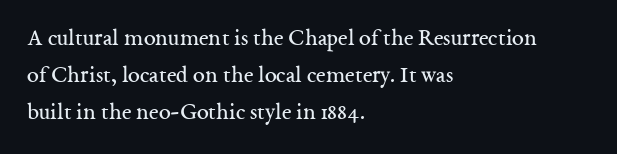
{"italic": "no", "bold": "no", "underline": "no", "align": "left", "line_spacing": "normal", "line_spacing_ratio": 1.55, "letter_spacing": "normal", "letter_spacing_em": 0.0, "glyph_px": 24}
